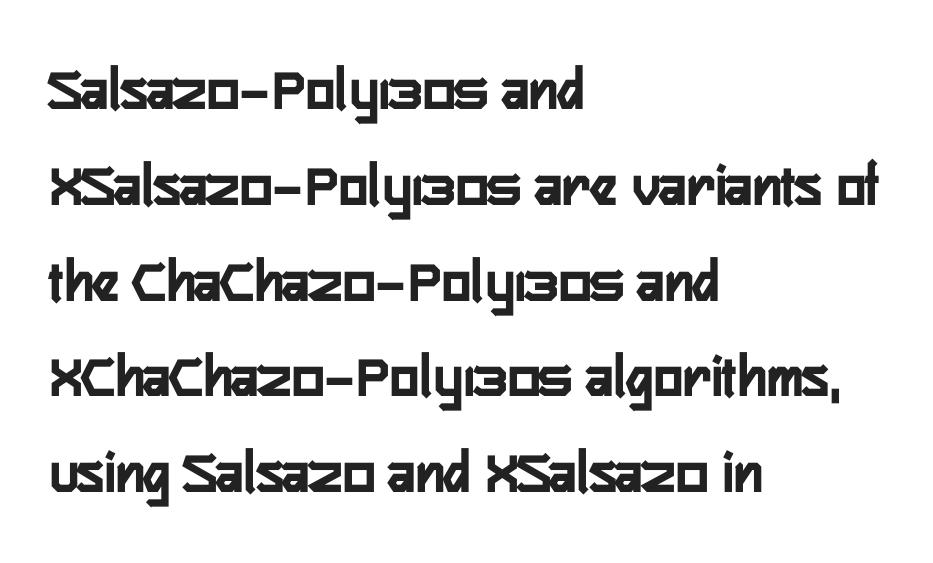
Q: Is the text italic (slanted)? A: No, it is upright.
Q: Is the typeface a serif or a sans-serif typeface? A: Sans-serif.
Q: Is the text underlined? A: No.
Q: How is the paragraph aligned? A: Left-aligned.
Q: Is the spacing between letters normal or unusually wide? A: Normal.
Q: Is the spacing between lines tight, normal or loose? A: Normal.
Q: Width (condensed, normal, or wide)? A: Condensed.
Q: Stroke contrast? A: Low.
Q: x-height? A: Medium.
Q: Monospaced? A: No.
